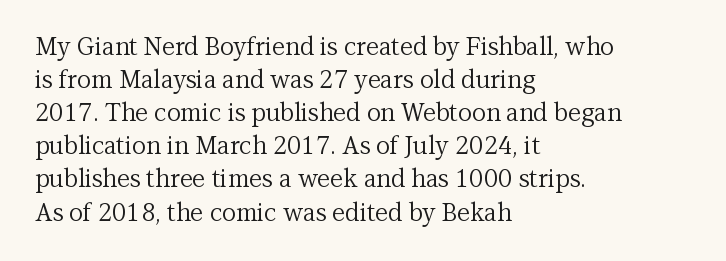
{"italic": "no", "bold": "no", "underline": "no", "align": "left", "line_spacing": "normal", "line_spacing_ratio": 1.38, "letter_spacing": "normal", "letter_spacing_em": 0.0, "glyph_px": 24}
